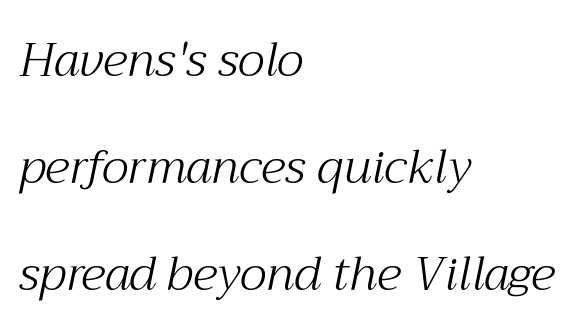
The rendering uses natural spacing where letterforms have individual widths. I'd call this a serif setting — the letters wear small feet. The lines are spread far apart with generous leading. If you drew a ruler down the left edge, every line would touch it. The gaps between neighbouring characters are ordinary and unremarkable. Check under the words: just untouched page.
